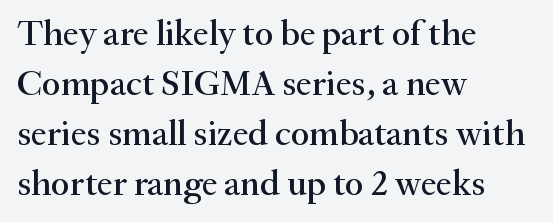
In terms of letterspacing, this is plain default setting. Think of a printed novel: that variable character pitch is what you see here. The specimen reads as upright at a glance. A student would call this left alignment; a typographer would say flush left, rag right. Stroke terminals: seriffed. Quick note: underline off.
